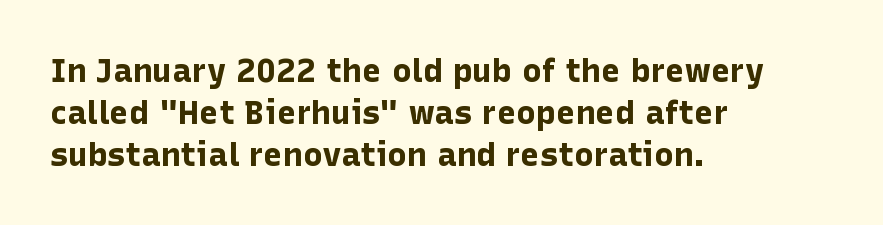
The glyphs have the mass of a bold cut. The font family rendered here belongs to the sans-serif group. Characters follow at the spacing the type designer built in. The lines are quadded left. The passage shown is not underscored anywhere.
